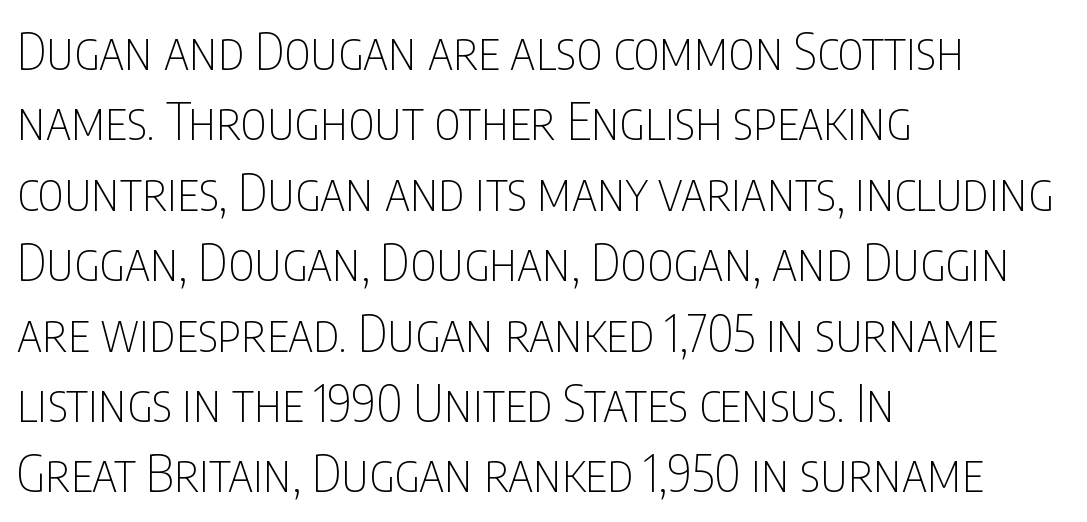
The image shows 51 px thin, condensed sans-serif type, upright; set left-aligned, normal line spacing (1.38x), normal letter spacing, not underlined; low stroke contrast and a large x-height.
